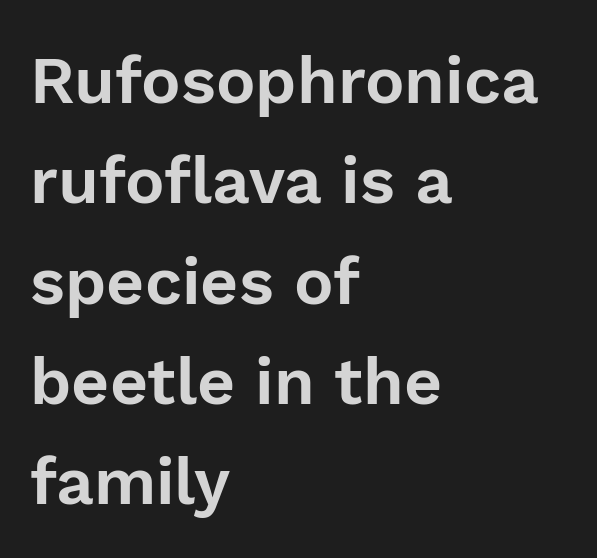
Rule under the text: the space is simply empty. Note the varied advance widths — an 'i' is clearly narrower than an 'm'. The glyphs in this specimen are sans serif. Leftover space on each line is placed entirely after the last word.
